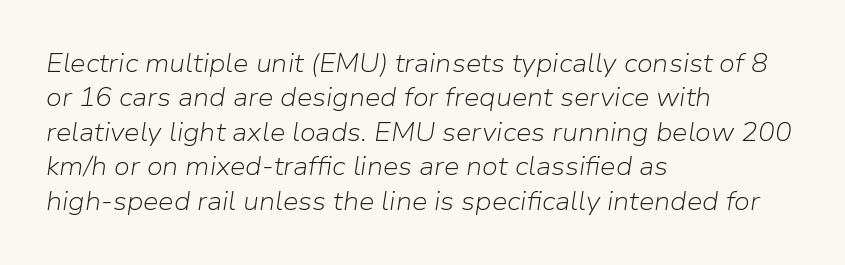
The image shows 25 px text type, italic (leaning right); set left-aligned, normal line spacing (1.38x), normal letter spacing, not underlined.
